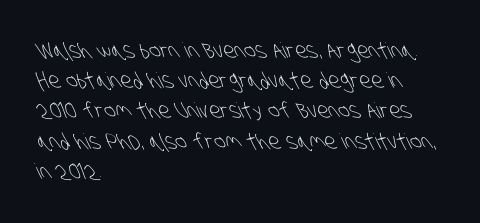
The image shows 21 px text type; set left-aligned, normal line spacing (1.44x), normal letter spacing, not underlined.
